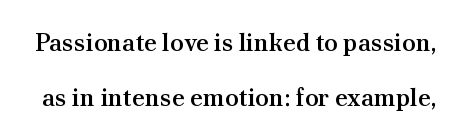
Q: Is the text bold? A: Semi-bold.
Q: Is the text italic (slanted)? A: No, it is upright.
Q: Is the text underlined? A: No.
Q: Is the spacing between letters normal or unusually wide? A: Normal.
Q: Is the spacing between lines tight, normal or loose? A: Loose.
